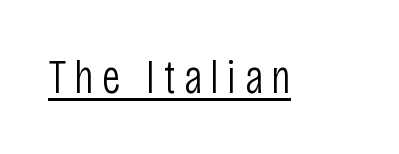
The image shows 48 px light, condensed sans-serif type, upright; set underlined; low stroke contrast and a large x-height.
